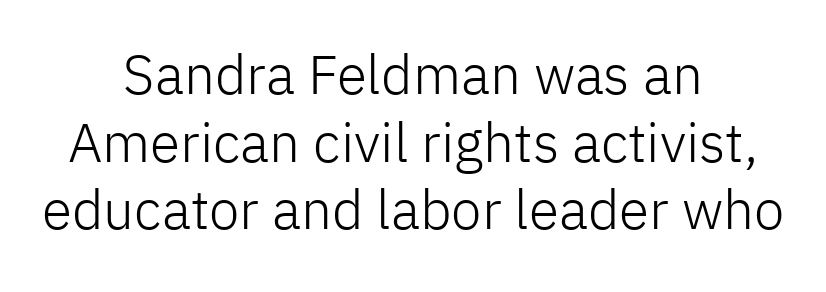
The image shows 55 px light sans-serif type, upright; set centered, line spacing 1.23x, normal letter spacing, not underlined; low stroke contrast and a medium x-height.
